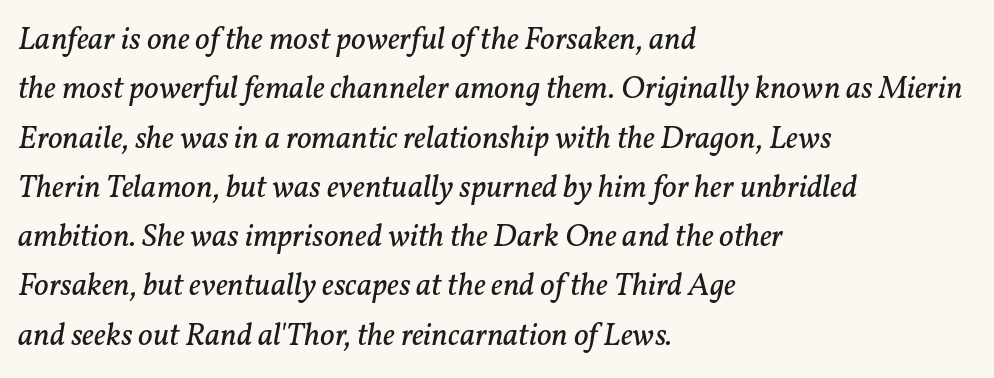
Q: Is the text bold? A: No.
Q: Is the text italic (slanted)? A: Yes, it leans right by about 11 degrees.
Q: Is the typeface a serif or a sans-serif typeface? A: Serif.
Q: Is the text underlined? A: No.
Q: How is the paragraph aligned? A: Left-aligned.
Q: Is the spacing between letters normal or unusually wide? A: Normal.
Q: Is the spacing between lines tight, normal or loose? A: Normal.
Q: Width (condensed, normal, or wide)? A: Normal.
Q: Stroke contrast? A: Low.
Q: x-height? A: Medium.
Q: Monospaced? A: No.
